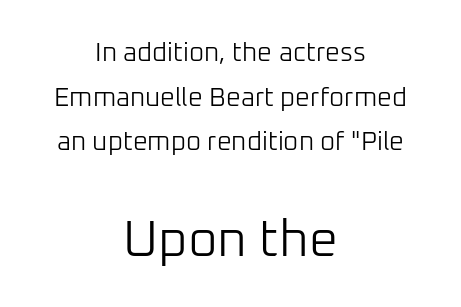
No italicization has been applied; the sample stays upright. The text block is weighted toward neither margin, spreading evenly from the middle. Unbolded letterforms with no extra heft. Serifs: no, the terminals of the letterforms are clean. You could not count columns in this text — the font is proportionally spaced. Has an underline been added? It has not.
